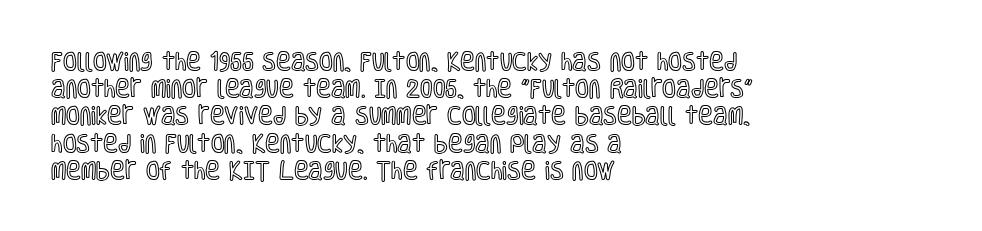
{"italic": "no", "underline": "no", "align": "left", "line_spacing": "normal", "line_spacing_ratio": 1.36, "letter_spacing": "normal", "letter_spacing_em": 0.0, "glyph_px": 20}
